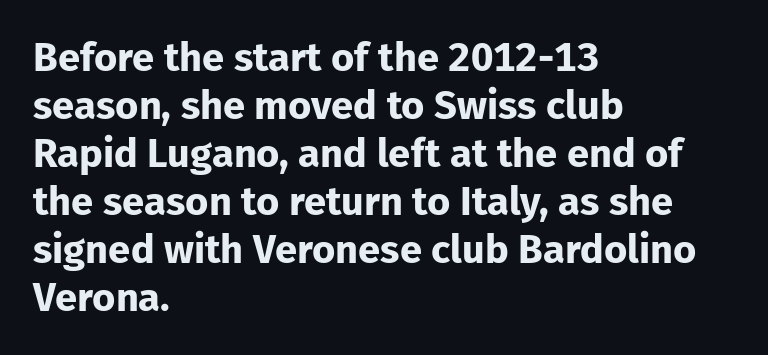
Q: Is the text bold? A: Yes.
Q: Is the text italic (slanted)? A: No, it is upright.
Q: Is the typeface a serif or a sans-serif typeface? A: Sans-serif.
Q: Is the text underlined? A: No.
Q: How is the paragraph aligned? A: Left-aligned.
Q: Is the spacing between letters normal or unusually wide? A: Normal.
Q: Width (condensed, normal, or wide)? A: Normal.
Q: Stroke contrast? A: Low.
Q: x-height? A: Medium.
Q: Monospaced? A: No.
